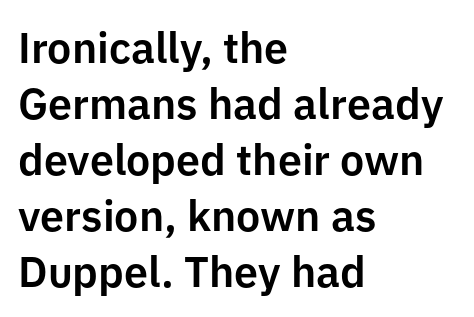
The image shows 43 px sans-serif type, upright; set left-aligned, normal line spacing (1.3x), normal letter spacing, not underlined; low stroke contrast and a medium x-height.
